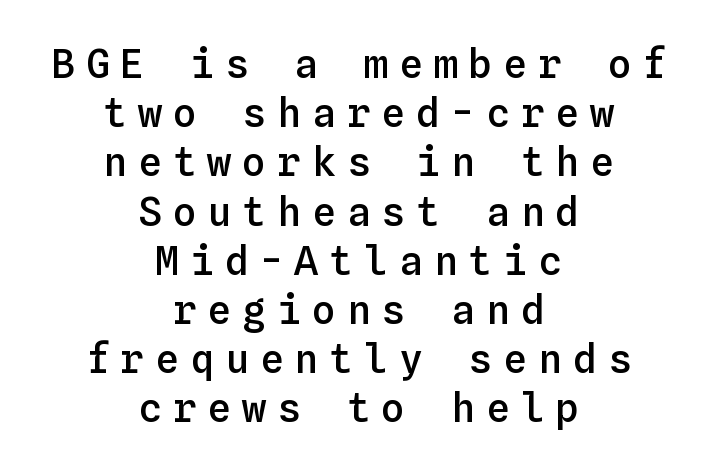
Look at the tracking — it's clearly loosened, letters drifting apart. On the weight axis this lands at semibold, roughly 600. Think of a typewriter: that constant character pitch is what you see here. The lines are quadded center. This is roman type, the default non-slanted kind. Clear beneath every line of the passage.
